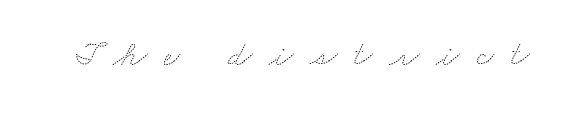
Q: Is the text bold? A: No.
Q: Is the text underlined? A: No.
Q: Is the spacing between letters normal or unusually wide? A: Unusually wide.
Q: Width (condensed, normal, or wide)? A: Wide.
Q: Stroke contrast? A: Medium.
Q: x-height? A: Small.
Q: Monospaced? A: No.
